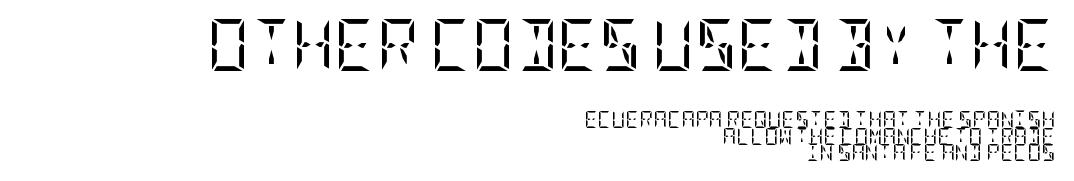
{"serif": "yes", "italic": "no", "bold": "no", "weight": "regular", "width": "condensed", "stroke_contrast": "low", "x_height": "large", "underline": "no", "align": "right", "line_spacing": "tight", "line_spacing_ratio": 0.97, "letter_spacing": "normal", "letter_spacing_em": 0.0, "larger_block": "first", "size_ratio": 3.06, "glyph_px": 52}
